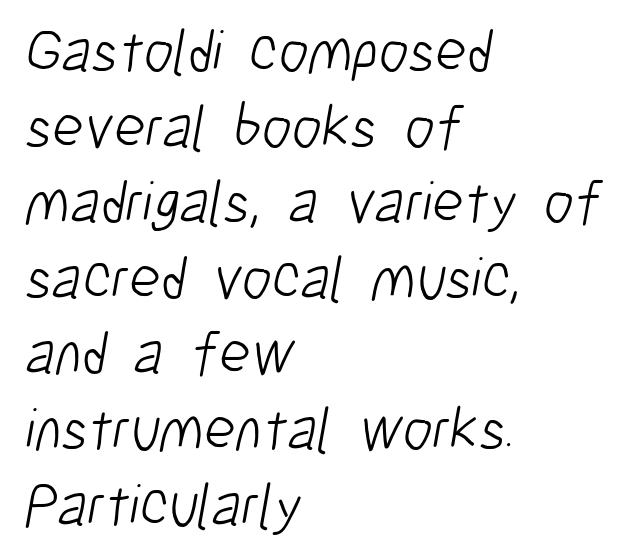
{"serif": "no", "bold": "no", "weight": "light", "width": "condensed", "stroke_contrast": "low", "x_height": "medium", "monospaced": "no", "underline": "no", "align": "left", "line_spacing": "normal", "line_spacing_ratio": 1.26, "letter_spacing": "normal", "letter_spacing_em": 0.0, "glyph_px": 60}
